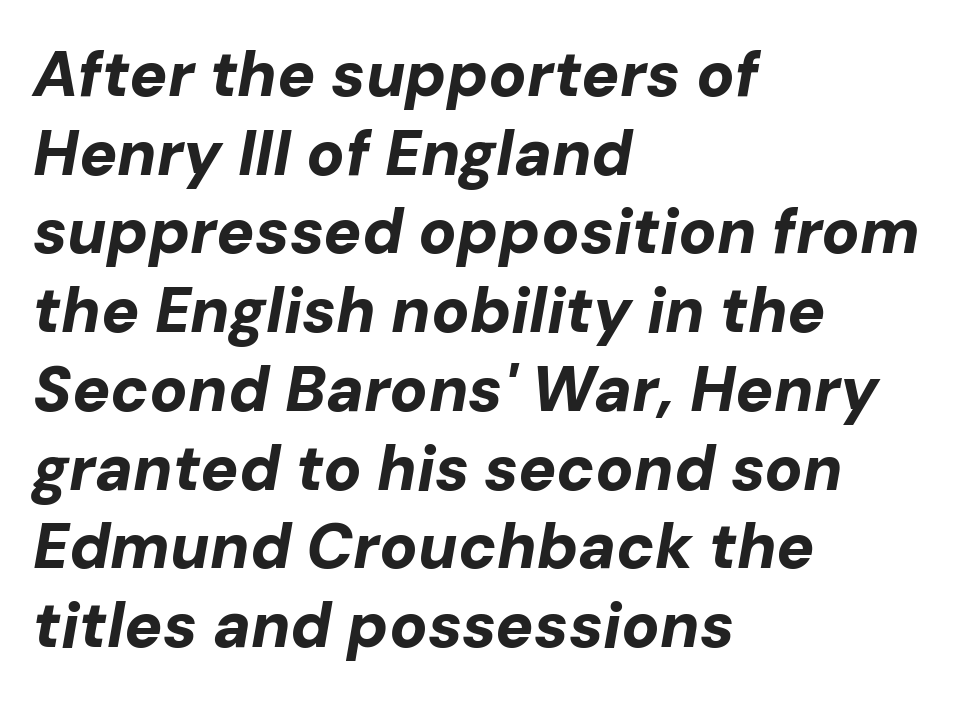
The image shows 63 px bold type, italic (leaning right); set left-aligned, normal line spacing (1.25x), normal letter spacing, not underlined; low stroke contrast and a medium x-height.
